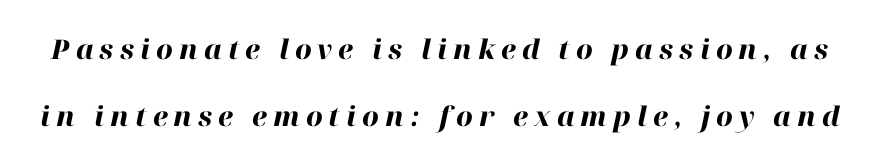
{"italic": "yes", "lean": "right", "slant_degrees": 12, "bold": "yes", "underline": "no", "line_spacing": "loose", "line_spacing_ratio": 2.48, "letter_spacing": "wide", "letter_spacing_em": 0.22, "glyph_px": 27}
